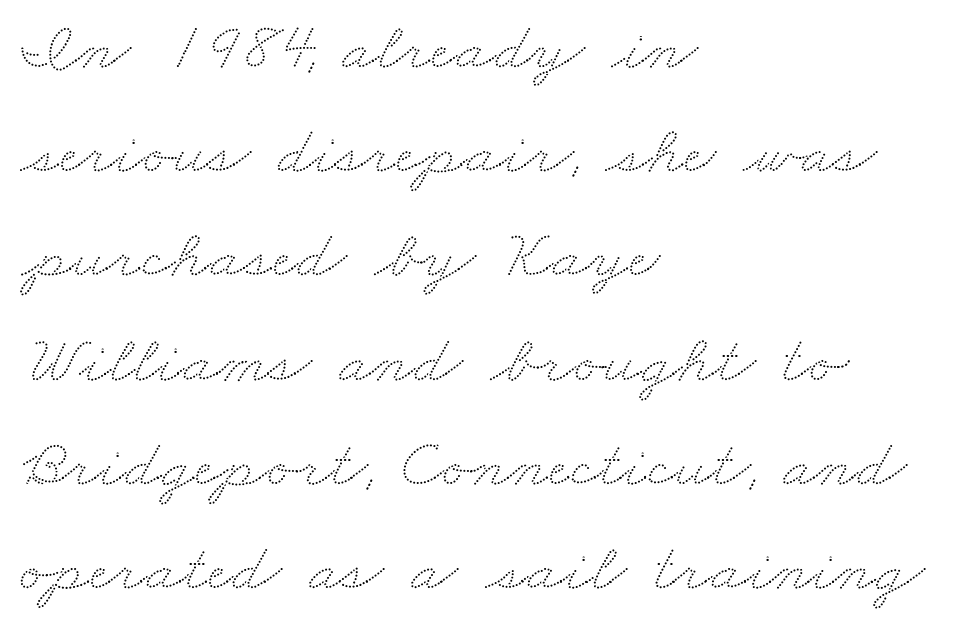
{"width": "wide", "stroke_contrast": "low", "x_height": "small", "monospaced": "no", "underline": "no", "align": "left", "line_spacing": "normal", "line_spacing_ratio": 1.51, "letter_spacing": "normal", "letter_spacing_em": 0.0, "glyph_px": 69}
